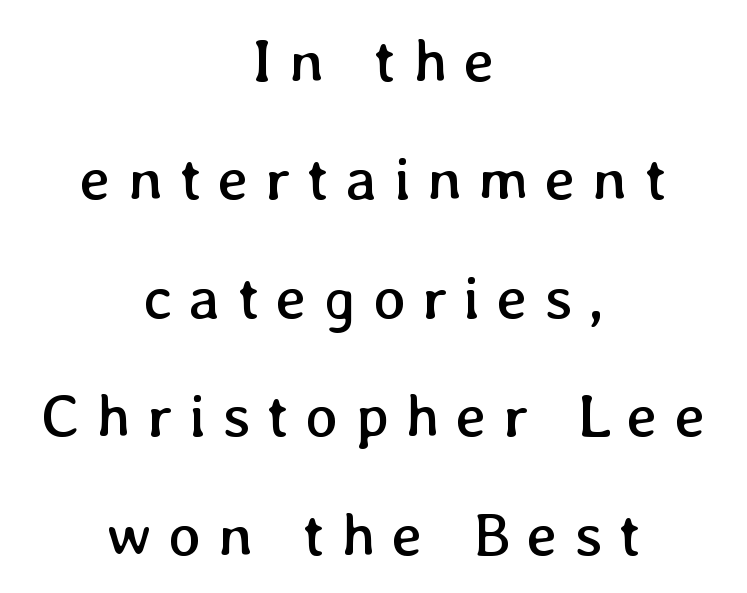
Q: Is the text bold? A: No.
Q: Is the text italic (slanted)? A: No, it is upright.
Q: Is the text underlined? A: No.
Q: How is the paragraph aligned? A: Centered.
Q: Is the spacing between letters normal or unusually wide? A: Unusually wide.
Q: Is the spacing between lines tight, normal or loose? A: Loose.
Q: Width (condensed, normal, or wide)? A: Normal.
Q: Stroke contrast? A: Low.
Q: x-height? A: Medium.
Q: Monospaced? A: No.
